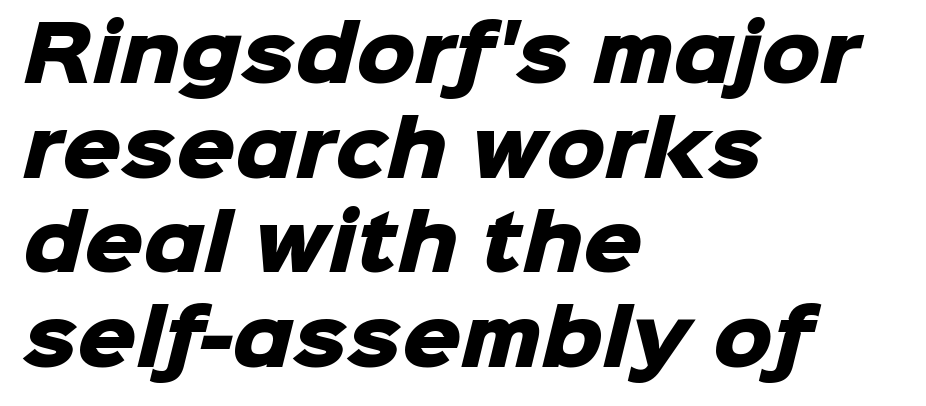
{"serif": "no", "bold": "yes", "weight": "heavy", "width": "normal", "stroke_contrast": "low", "x_height": "medium", "monospaced": "no", "underline": "no", "align": "left", "line_spacing": "normal", "line_spacing_ratio": 1.28, "letter_spacing": "normal", "letter_spacing_em": 0.0, "glyph_px": 74}
